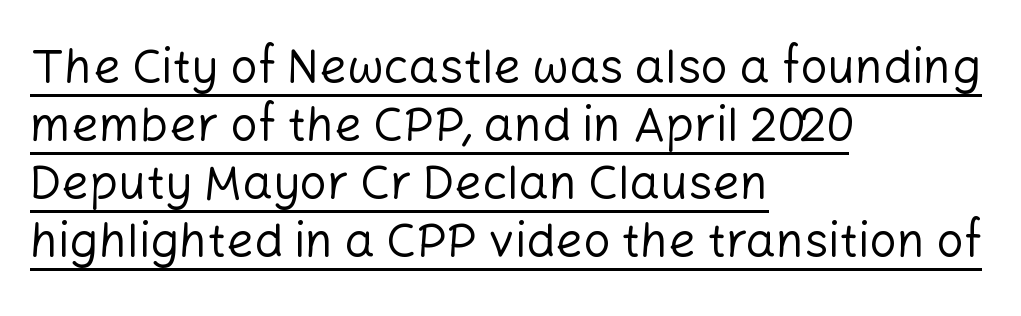
Q: Is the text bold? A: No.
Q: Is the text italic (slanted)? A: No, it is upright.
Q: Is the typeface a serif or a sans-serif typeface? A: Sans-serif.
Q: Is the text underlined? A: Yes.
Q: How is the paragraph aligned? A: Left-aligned.
Q: Is the spacing between letters normal or unusually wide? A: Normal.
Q: Width (condensed, normal, or wide)? A: Normal.
Q: Stroke contrast? A: Low.
Q: x-height? A: Medium.
Q: Monospaced? A: No.
